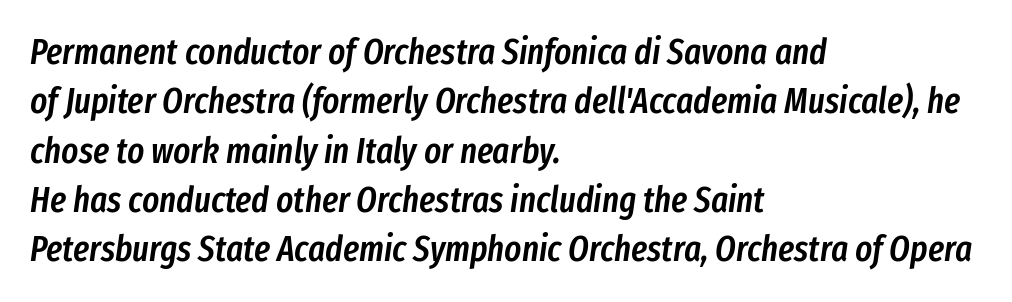
The image shows 36 px semibold, condensed type, italic (leaning right); set left-aligned, normal line spacing (1.37x), normal letter spacing, not underlined; low stroke contrast and a medium x-height.
